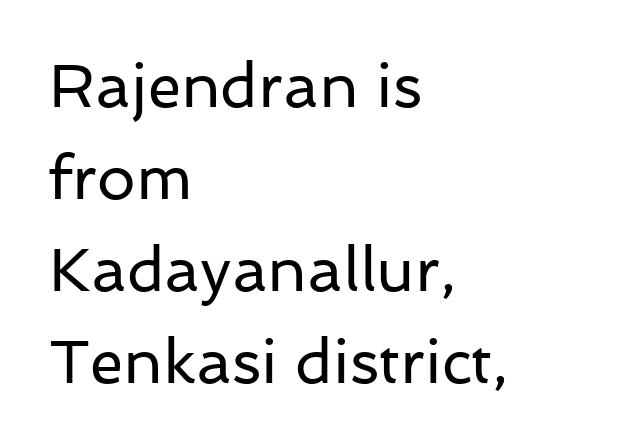
The image shows 61 px regular-weight sans-serif type, upright; set left-aligned, normal line spacing (1.51x), normal letter spacing, not underlined; low stroke contrast and a medium x-height.
